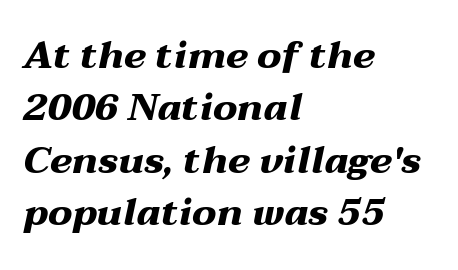
{"italic": "yes", "lean": "right", "slant_degrees": 12, "bold": "yes", "weight": "heavy", "width": "wide", "stroke_contrast": "medium", "x_height": "medium", "monospaced": "no", "underline": "no", "align": "left", "line_spacing": "normal", "line_spacing_ratio": 1.38, "letter_spacing": "normal", "letter_spacing_em": 0.0, "glyph_px": 38}
